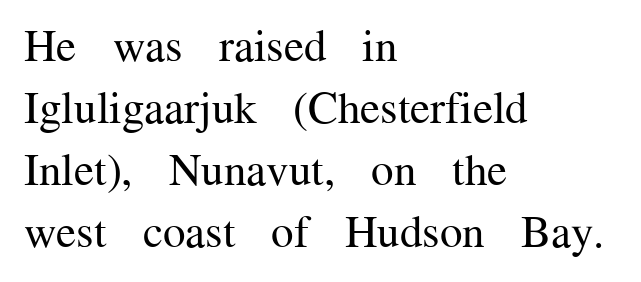
The image shows 45 px regular-weight serif type, upright; set left-aligned, normal line spacing (1.38x), normal letter spacing, not underlined; medium stroke contrast and a medium x-height.
